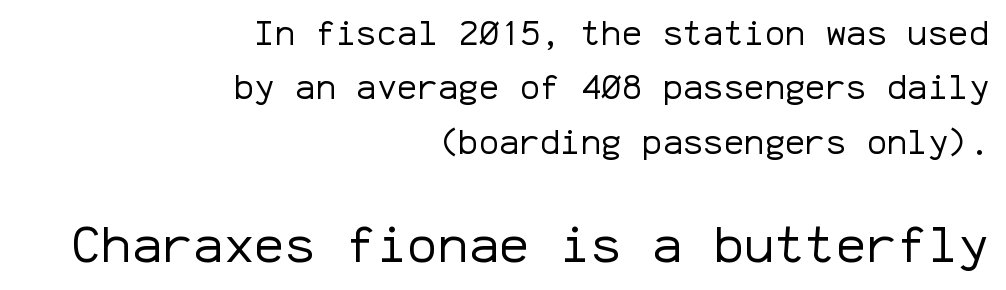
Descender tails drop into unmarked territory. Posture: vertical. The passage shown is typed in a monospace face where columns stay perfectly aligned. This rendering uses right alignment, leaving the left contour irregular.
